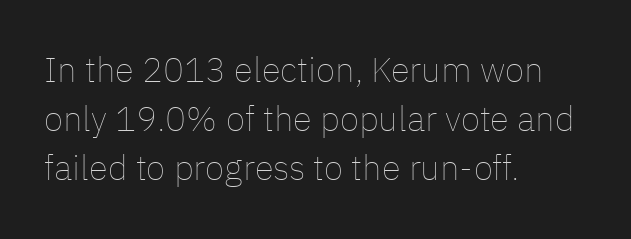
The typeface has the unassuming heft of standard copy or less. The gaps between neighbouring characters are ordinary and unremarkable. Looks like regular typesetting: each glyph gets only the width it needs. The gap between lines stays unmarked.
